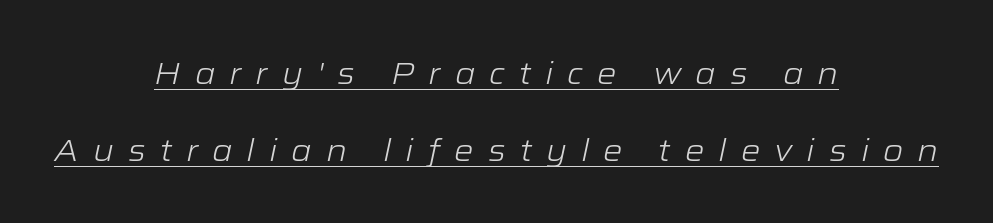
{"italic": "yes", "lean": "right", "slant_degrees": 12, "bold": "no", "weight": "light", "width": "wide", "stroke_contrast": "low", "x_height": "medium", "monospaced": "no", "underline": "yes", "align": "center", "line_spacing": "loose", "line_spacing_ratio": 2.47, "letter_spacing": "wide", "letter_spacing_em": 0.45, "glyph_px": 31}
